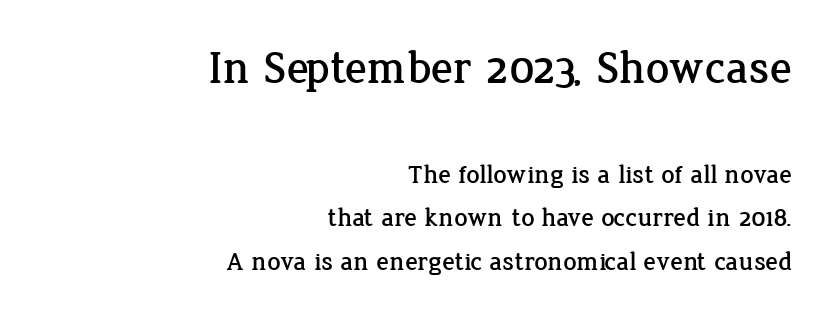
{"serif": "yes", "italic": "no", "width": "normal", "stroke_contrast": "low", "x_height": "medium", "monospaced": "no", "underline": "no", "align": "right", "line_spacing": "normal", "line_spacing_ratio": 1.69, "letter_spacing": "normal", "letter_spacing_em": 0.0, "larger_block": "first", "size_ratio": 1.77, "glyph_px": 46}
